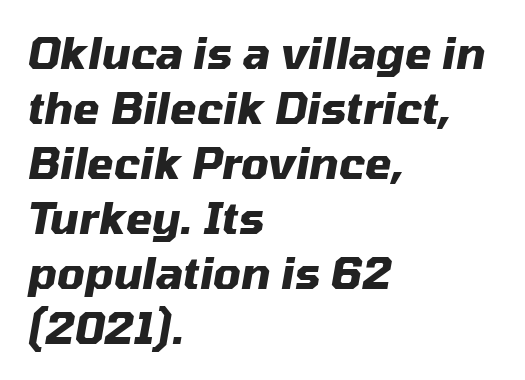
{"italic": "yes", "lean": "right", "slant_degrees": 10, "bold": "yes", "weight": "heavy", "width": "normal", "stroke_contrast": "medium", "x_height": "medium", "monospaced": "no", "underline": "no", "align": "left", "line_spacing": "normal", "line_spacing_ratio": 1.28, "letter_spacing": "normal", "letter_spacing_em": 0.0, "glyph_px": 43}
